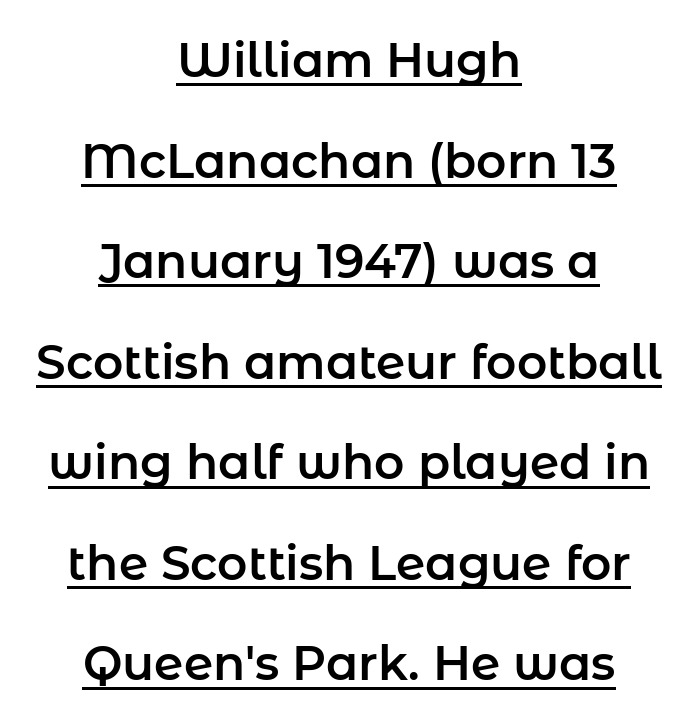
{"serif": "no", "italic": "no", "width": "normal", "stroke_contrast": "low", "x_height": "medium", "monospaced": "no", "underline": "yes", "align": "center", "line_spacing": "loose", "line_spacing_ratio": 2.14, "letter_spacing": "normal", "letter_spacing_em": 0.0, "glyph_px": 47}
